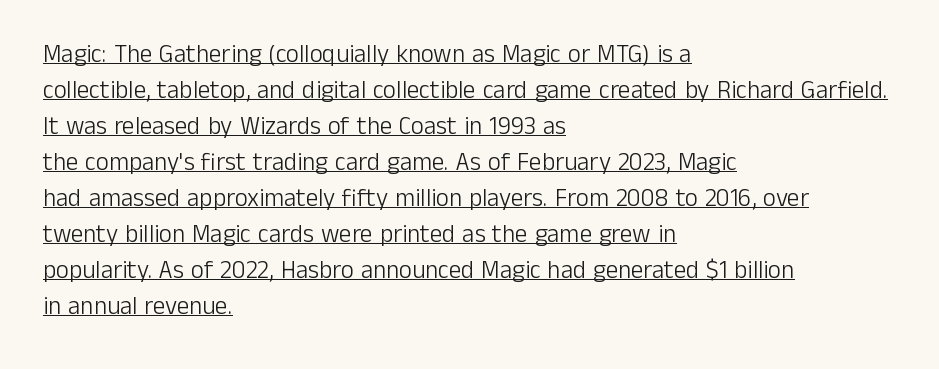
Q: Is the text bold? A: No.
Q: Is the text italic (slanted)? A: No, it is upright.
Q: Is the text underlined? A: Yes.
Q: How is the paragraph aligned? A: Left-aligned.
Q: Is the spacing between letters normal or unusually wide? A: Normal.
Q: Is the spacing between lines tight, normal or loose? A: Normal.
